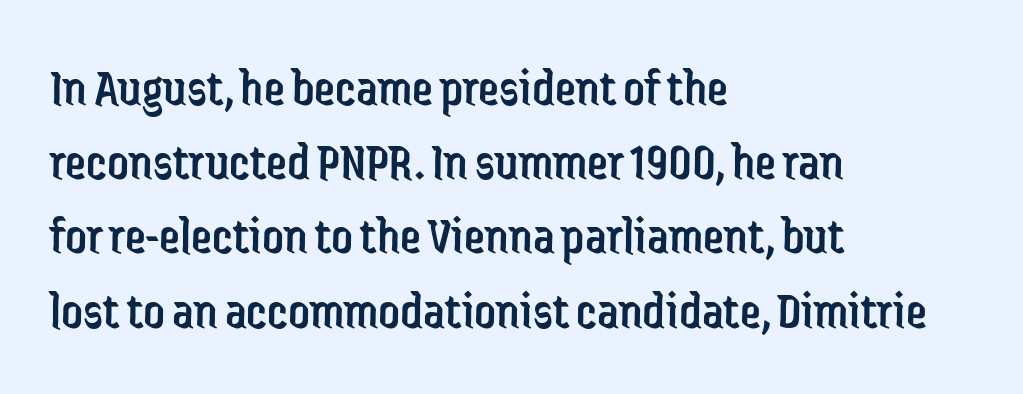
{"serif": "no", "italic": "no", "bold": "no", "weight": "regular", "width": "condensed", "stroke_contrast": "low", "x_height": "medium", "monospaced": "no", "underline": "no", "align": "left", "line_spacing": "normal", "line_spacing_ratio": 1.4, "letter_spacing": "normal", "letter_spacing_em": 0.0, "glyph_px": 53}
